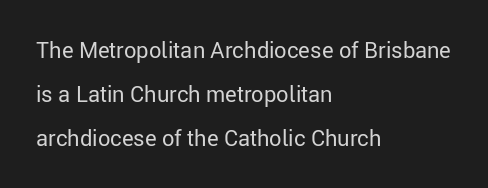
Q: Is the text bold? A: No.
Q: Is the text italic (slanted)? A: No, it is upright.
Q: Is the text underlined? A: No.
Q: How is the paragraph aligned? A: Left-aligned.
Q: Is the spacing between letters normal or unusually wide? A: Normal.
Q: Is the spacing between lines tight, normal or loose? A: Loose.
